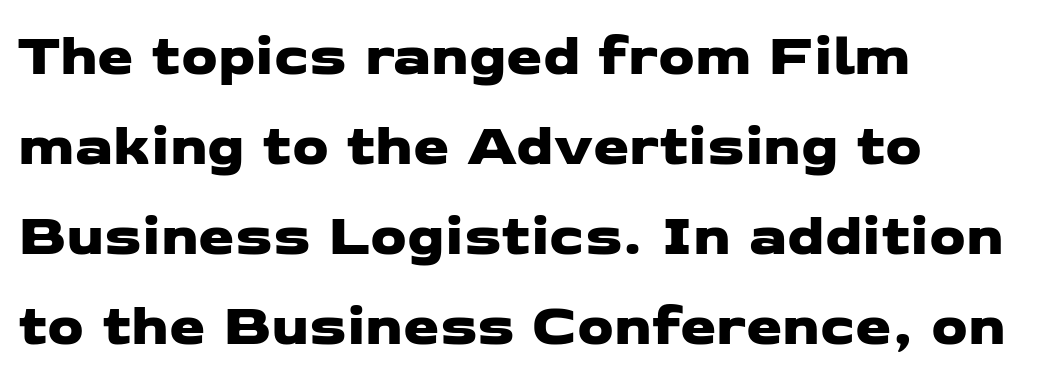
Q: Is the typeface a serif or a sans-serif typeface? A: Sans-serif.
Q: Is the text underlined? A: No.
Q: How is the paragraph aligned? A: Left-aligned.
Q: Is the spacing between letters normal or unusually wide? A: Normal.
Q: Is the spacing between lines tight, normal or loose? A: Normal.
Q: Width (condensed, normal, or wide)? A: Wide.
Q: Stroke contrast? A: Low.
Q: x-height? A: Medium.
Q: Monospaced? A: No.
